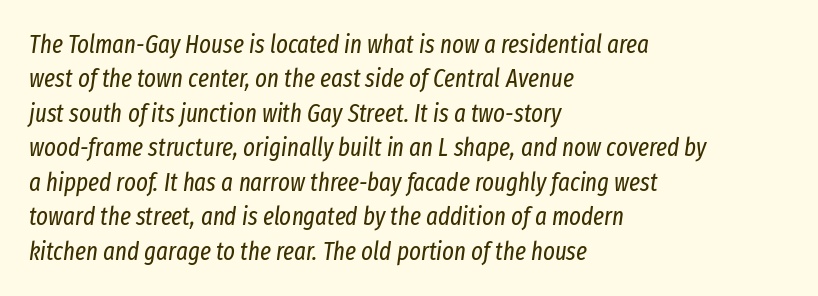
{"italic": "yes", "lean": "right", "slant_degrees": 8, "bold": "no", "underline": "no", "align": "left", "line_spacing": "normal", "line_spacing_ratio": 1.38, "letter_spacing": "normal", "letter_spacing_em": 0.0, "glyph_px": 25}
